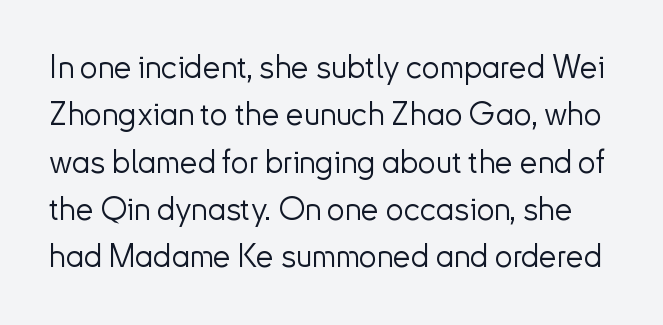
The image shows 32 px light sans-serif type, upright; set normal line spacing (1.48x), normal letter spacing, not underlined; low stroke contrast and a small x-height.
